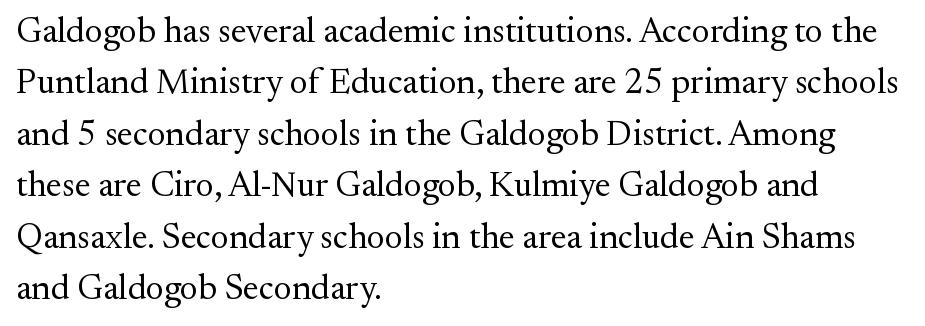
The face used here is rendered with its standard letterfit. The baseline area is clear. The rag falls on the right side of this text block. Ordinary non-slanted type is in use.
